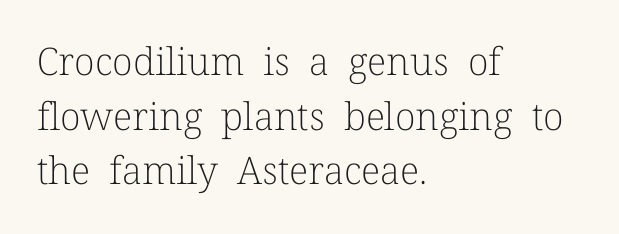
{"serif": "yes", "italic": "no", "bold": "no", "weight": "light", "width": "normal", "stroke_contrast": "low", "x_height": "medium", "monospaced": "no", "underline": "no", "align": "left", "line_spacing": "normal", "line_spacing_ratio": 1.44, "letter_spacing": "normal", "letter_spacing_em": 0.0, "glyph_px": 38}
